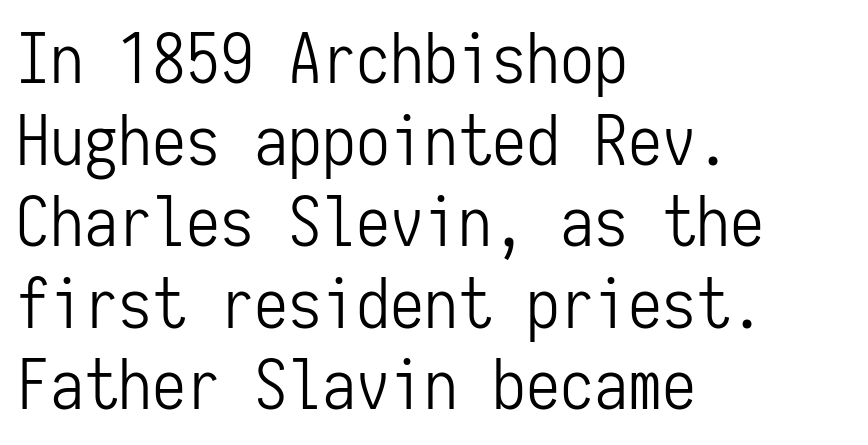
The image shows 68 px light, condensed sans-serif type, upright, monospaced; set left-aligned, line spacing 1.2x, normal letter spacing, not underlined; low stroke contrast and a medium x-height.
